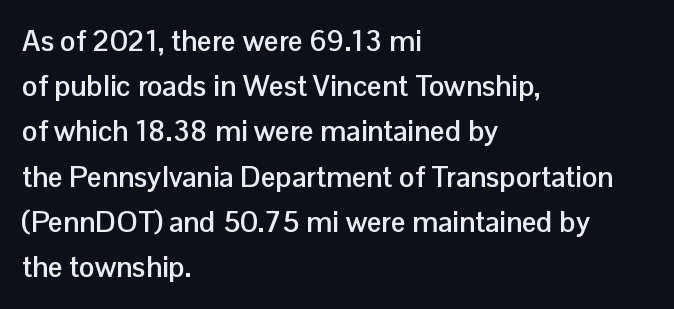
The image shows 29 px semibold sans-serif type, upright; set left-aligned, normal line spacing (1.56x), normal letter spacing, not underlined; low stroke contrast and a medium x-height.
